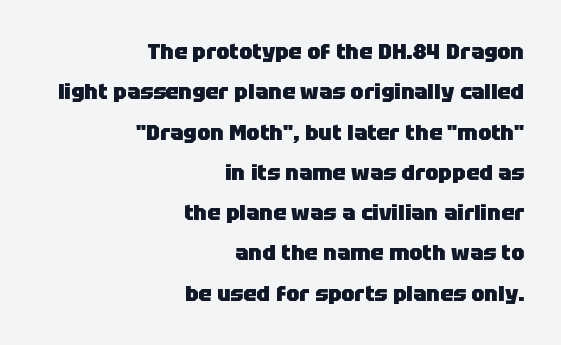
The image shows 22 px bold type, upright; set right-aligned, line spacing 1.83x, normal letter spacing, not underlined.
